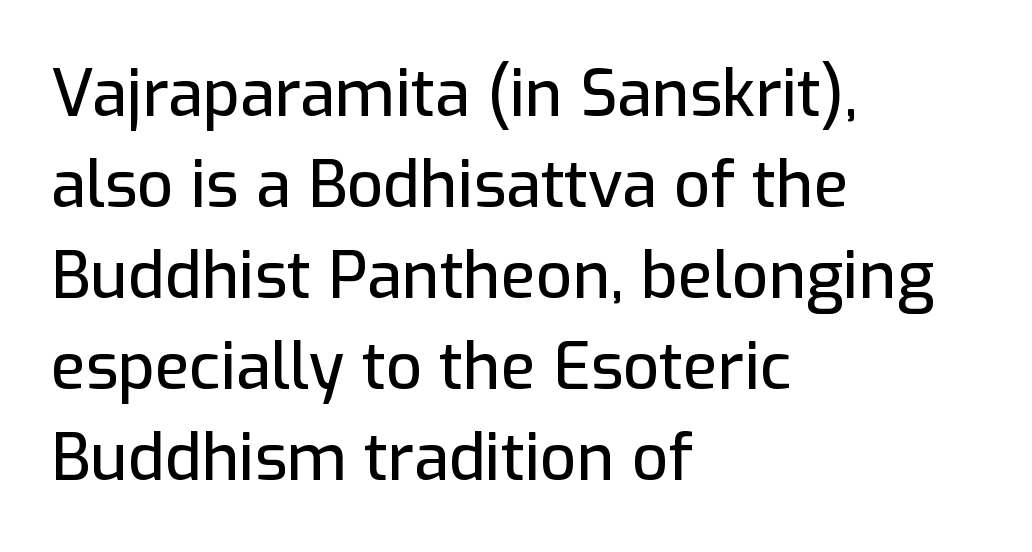
Q: Is the text italic (slanted)? A: No, it is upright.
Q: Is the typeface a serif or a sans-serif typeface? A: Sans-serif.
Q: Is the text underlined? A: No.
Q: How is the paragraph aligned? A: Left-aligned.
Q: Is the spacing between letters normal or unusually wide? A: Normal.
Q: Is the spacing between lines tight, normal or loose? A: Normal.
Q: Width (condensed, normal, or wide)? A: Normal.
Q: Stroke contrast? A: Low.
Q: x-height? A: Medium.
Q: Monospaced? A: No.
